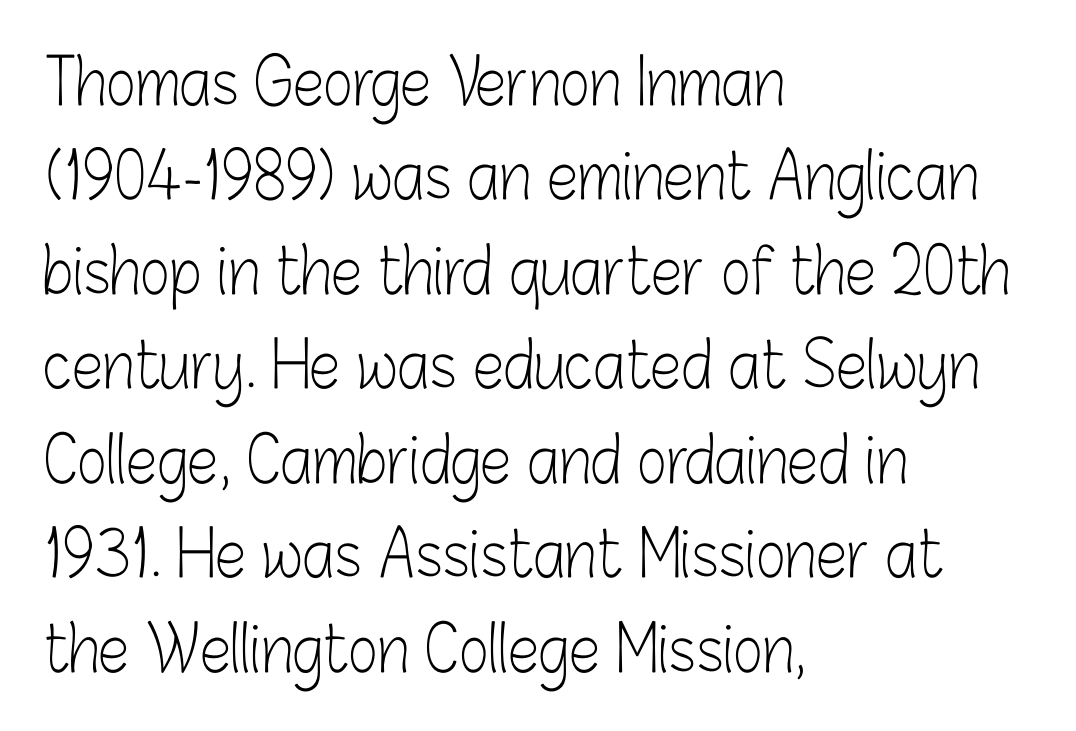
The image shows 63 px light, condensed sans-serif type, upright; set left-aligned, normal line spacing (1.5x), normal letter spacing, not underlined; low stroke contrast and a medium x-height.
